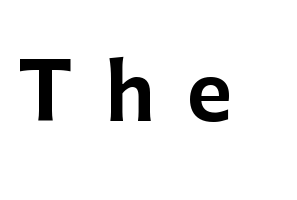
Q: Is the text italic (slanted)? A: No, it is upright.
Q: Is the typeface a serif or a sans-serif typeface? A: Sans-serif.
Q: Is the text underlined? A: No.
Q: Is the spacing between letters normal or unusually wide? A: Unusually wide.
Q: Width (condensed, normal, or wide)? A: Normal.
Q: Stroke contrast? A: Low.
Q: x-height? A: Medium.
Q: Monospaced? A: No.
